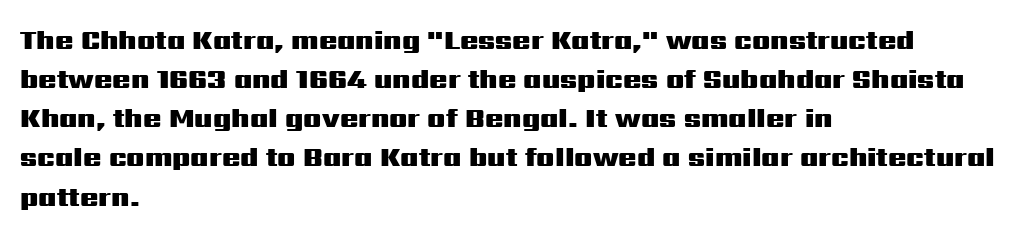
Q: Is the text bold? A: Yes.
Q: Is the text italic (slanted)? A: No, it is upright.
Q: Is the text underlined? A: No.
Q: How is the paragraph aligned? A: Left-aligned.
Q: Is the spacing between letters normal or unusually wide? A: Normal.
Q: Is the spacing between lines tight, normal or loose? A: Normal.
